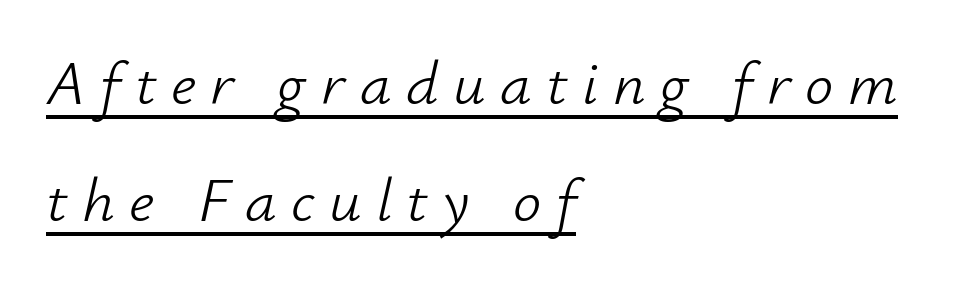
Teacher's note: observe the even left margin — that is flush-left alignment. The letters advance in unequal steps, a hallmark of proportional type. The type is letterspaced generously, with wide tracking. Nothing heavy about these letters — not bold at all. The specimen reads as italic at a glance.
